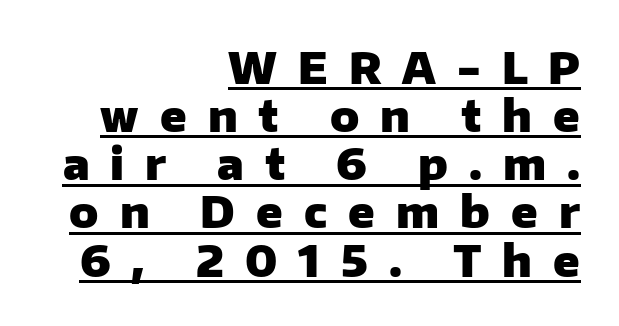
{"serif": "no", "italic": "no", "bold": "yes", "weight": "heavy", "width": "normal", "stroke_contrast": "low", "x_height": "medium", "monospaced": "no", "underline": "yes", "align": "right", "line_spacing": "tight", "line_spacing_ratio": 1.12, "letter_spacing": "wide", "letter_spacing_em": 0.49, "glyph_px": 43}
